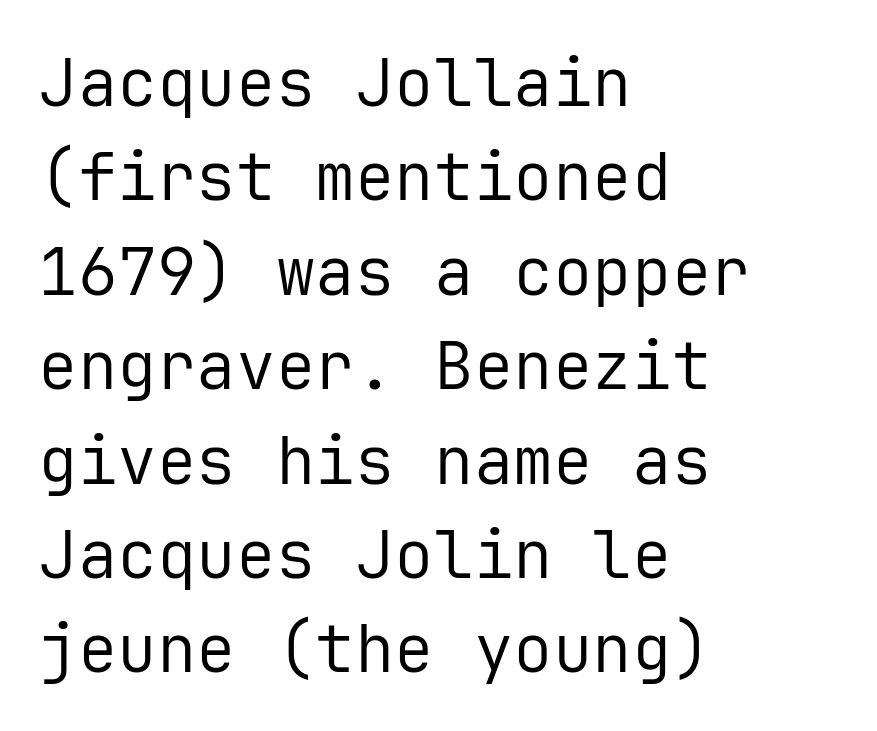
Q: Is the text bold? A: No.
Q: Is the text italic (slanted)? A: No, it is upright.
Q: Is the typeface a serif or a sans-serif typeface? A: Sans-serif.
Q: Is the text underlined? A: No.
Q: How is the paragraph aligned? A: Left-aligned.
Q: Is the spacing between letters normal or unusually wide? A: Normal.
Q: Is the spacing between lines tight, normal or loose? A: Normal.
Q: Width (condensed, normal, or wide)? A: Normal.
Q: Stroke contrast? A: Low.
Q: x-height? A: Medium.
Q: Monospaced? A: Yes.
